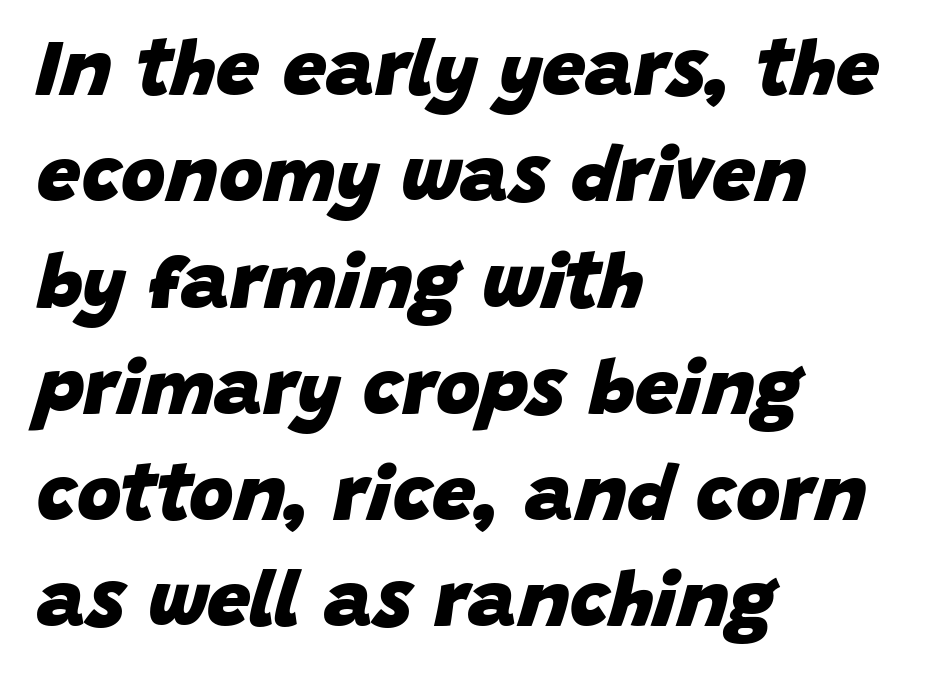
{"italic": "yes", "lean": "right", "slant_degrees": 15, "bold": "yes", "weight": "heavy", "width": "normal", "stroke_contrast": "low", "x_height": "large", "monospaced": "no", "underline": "no", "align": "left", "line_spacing": "normal", "line_spacing_ratio": 1.38, "letter_spacing": "normal", "letter_spacing_em": 0.0, "glyph_px": 77}
